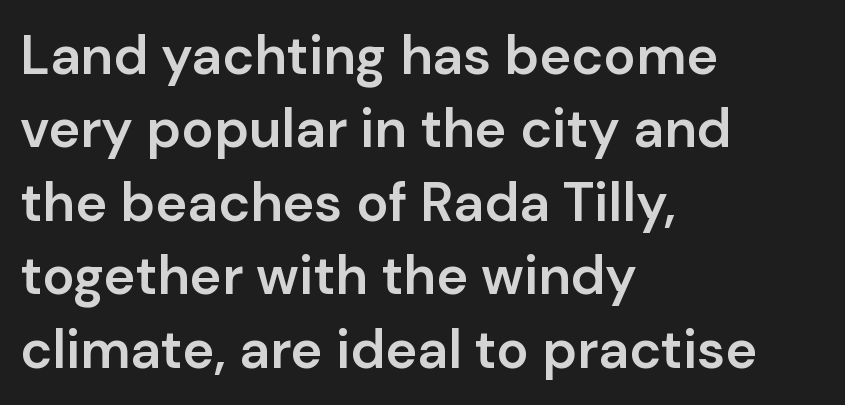
Do the characters align in a grid? No, the font is proportional. Grotesque or geometric, the face here clearly has no serifs. The passage shown is not underscored anywhere. The line texture is even and compact thanks to regular tracking. Students, observe: this is what conventionally led text looks like. The ragged edge is on the right, which tells us the setting is flush left.
